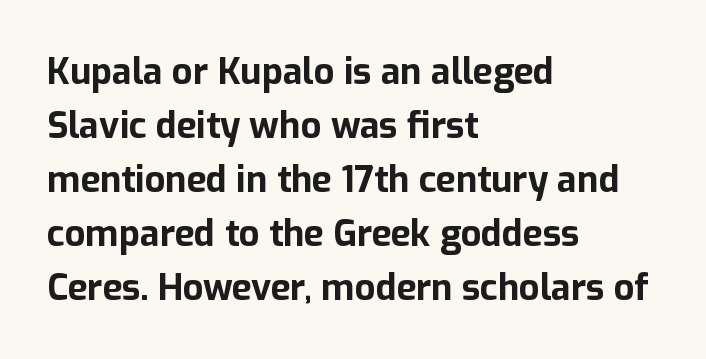
Each row of text sits above clean, open space. Left-aligned paragraph, ragged on the right. Here the glyphs are tracked normally, forming tight word shapes. Summary of vertical rhythm: regular, with standard interline spacing.
